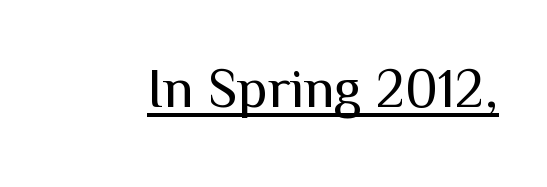
{"serif": "no", "italic": "no", "bold": "no", "weight": "regular", "width": "normal", "stroke_contrast": "medium", "x_height": "medium", "monospaced": "no", "underline": "yes", "letter_spacing": "normal", "letter_spacing_em": 0.0, "glyph_px": 56}
